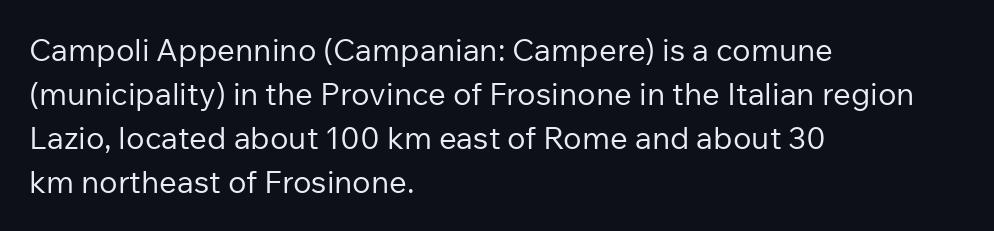
Q: Is the text bold? A: No.
Q: Is the text italic (slanted)? A: No, it is upright.
Q: Is the typeface a serif or a sans-serif typeface? A: Sans-serif.
Q: Is the text underlined? A: No.
Q: How is the paragraph aligned? A: Left-aligned.
Q: Is the spacing between letters normal or unusually wide? A: Normal.
Q: Is the spacing between lines tight, normal or loose? A: Normal.
Q: Width (condensed, normal, or wide)? A: Normal.
Q: Stroke contrast? A: Low.
Q: x-height? A: Medium.
Q: Monospaced? A: No.
